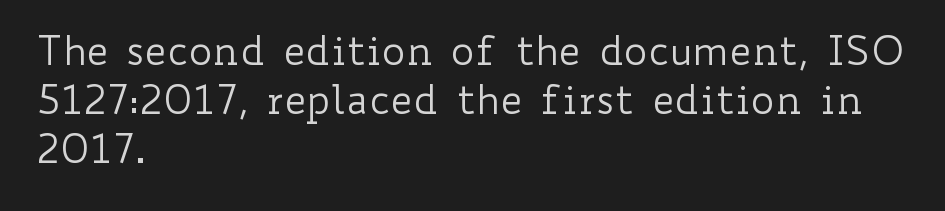
Q: Is the text bold? A: No.
Q: Is the text italic (slanted)? A: No, it is upright.
Q: Is the text underlined? A: No.
Q: How is the paragraph aligned? A: Left-aligned.
Q: Is the spacing between letters normal or unusually wide? A: Normal.
Q: Width (condensed, normal, or wide)? A: Wide.
Q: Stroke contrast? A: Low.
Q: x-height? A: Small.
Q: Monospaced? A: No.
